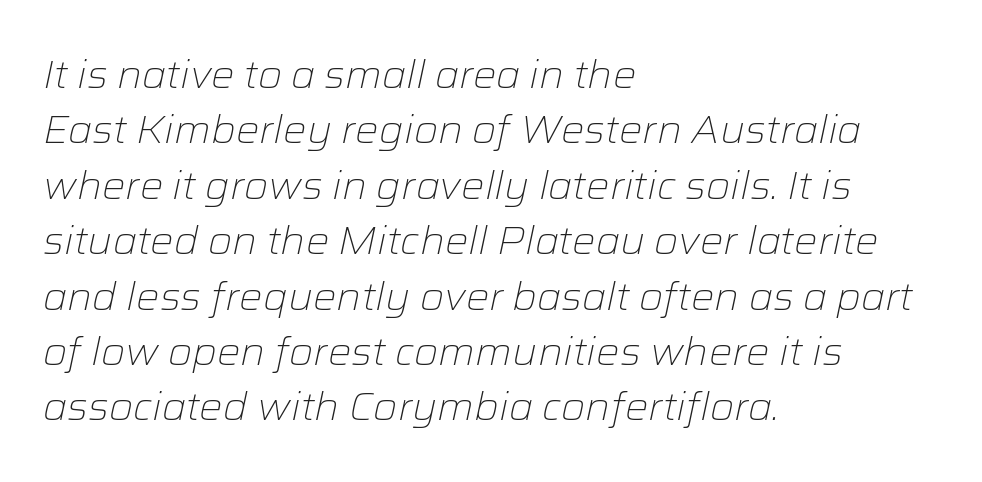
Q: Is the text bold? A: No.
Q: Is the text italic (slanted)? A: Yes, it leans right by about 12 degrees.
Q: Is the text underlined? A: No.
Q: How is the paragraph aligned? A: Left-aligned.
Q: Is the spacing between letters normal or unusually wide? A: Normal.
Q: Is the spacing between lines tight, normal or loose? A: Normal.
Q: Width (condensed, normal, or wide)? A: Normal.
Q: Stroke contrast? A: Low.
Q: x-height? A: Medium.
Q: Monospaced? A: No.
